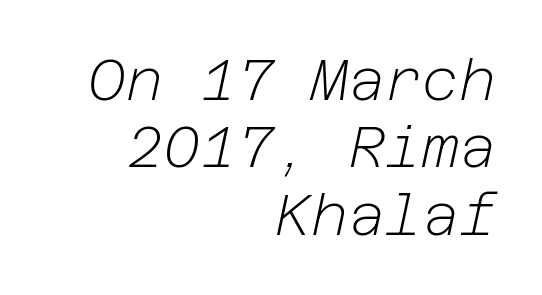
The image shows 57 px light type, italic (leaning right); set right-aligned, line spacing 1.18x, normal letter spacing, not underlined; low stroke contrast and a medium x-height.
